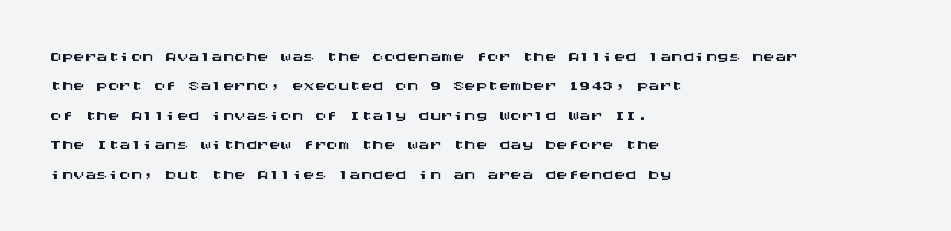
Q: Is the text italic (slanted)? A: No, it is upright.
Q: Is the text underlined? A: No.
Q: How is the paragraph aligned? A: Left-aligned.
Q: Is the spacing between letters normal or unusually wide? A: Normal.
Q: Is the spacing between lines tight, normal or loose? A: Normal.
